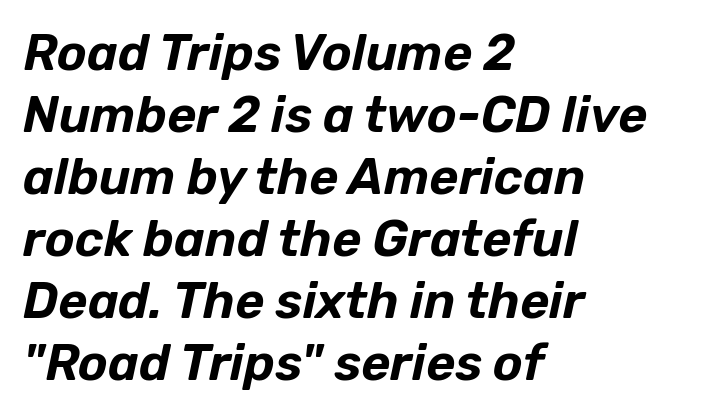
Proportional: the letters do not fall into vertical columns. Nothing unusual about the tracking: characters are spaced as the font intends. The specimen reads as italic at a glance. The passage shown is not underscored anywhere.
